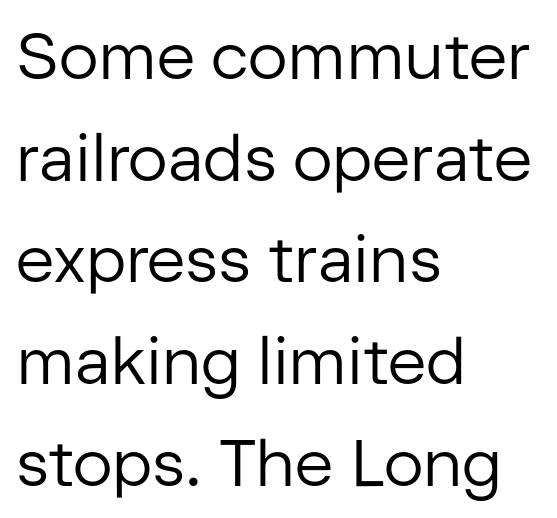
{"serif": "no", "italic": "no", "bold": "no", "weight": "regular", "width": "normal", "stroke_contrast": "low", "x_height": "medium", "monospaced": "no", "underline": "no", "align": "left", "line_spacing": "normal", "line_spacing_ratio": 1.54, "letter_spacing": "normal", "letter_spacing_em": 0.0, "glyph_px": 66}
